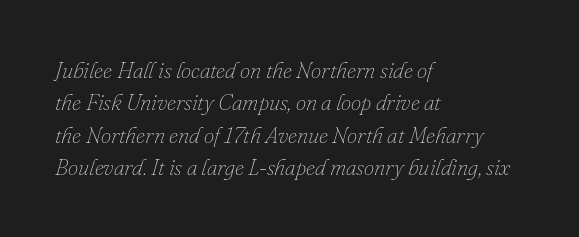
{"italic": "yes", "lean": "right", "slant_degrees": 16, "bold": "no", "underline": "no", "align": "left", "line_spacing": "normal", "line_spacing_ratio": 1.41, "letter_spacing": "normal", "letter_spacing_em": 0.0, "glyph_px": 23}
